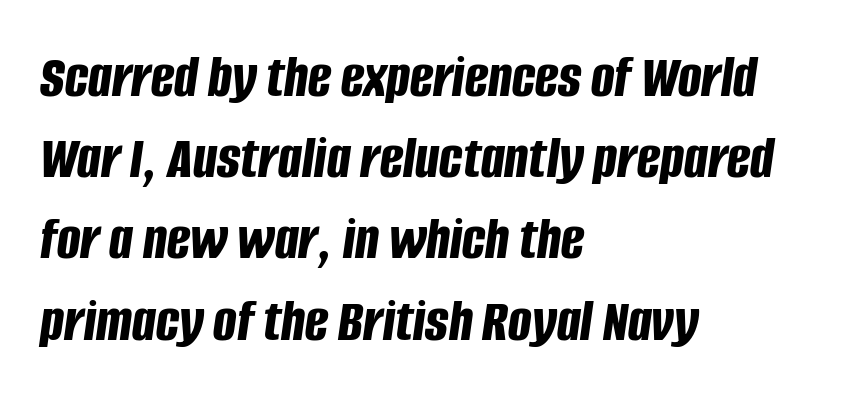
The image shows 62 px bold, condensed type, italic (leaning right); set left-aligned, normal line spacing (1.31x), normal letter spacing, not underlined; low stroke contrast and a large x-height.
